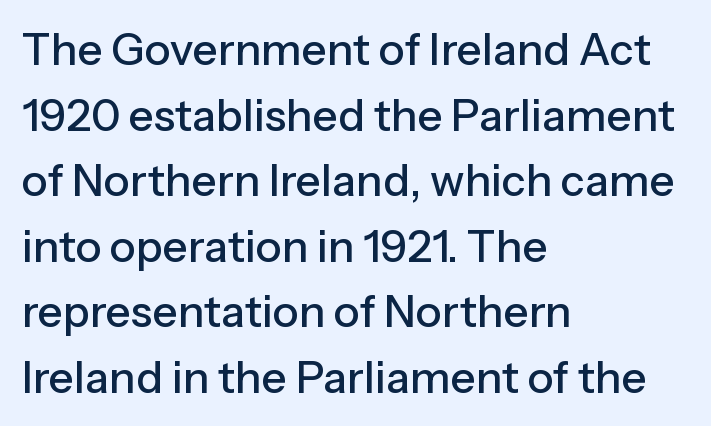
The image shows 44 px sans-serif type, upright; set left-aligned, normal line spacing (1.49x), normal letter spacing, not underlined; low stroke contrast and a medium x-height.
